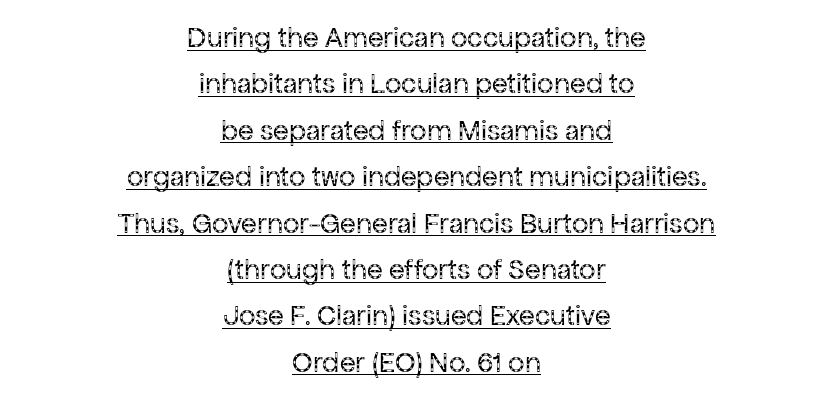
{"serif": "no", "italic": "no", "bold": "no", "weight": "regular", "width": "normal", "stroke_contrast": "low", "x_height": "medium", "monospaced": "no", "underline": "yes", "align": "center", "line_spacing": "normal", "line_spacing_ratio": 1.6, "letter_spacing": "normal", "letter_spacing_em": 0.0, "glyph_px": 29}
